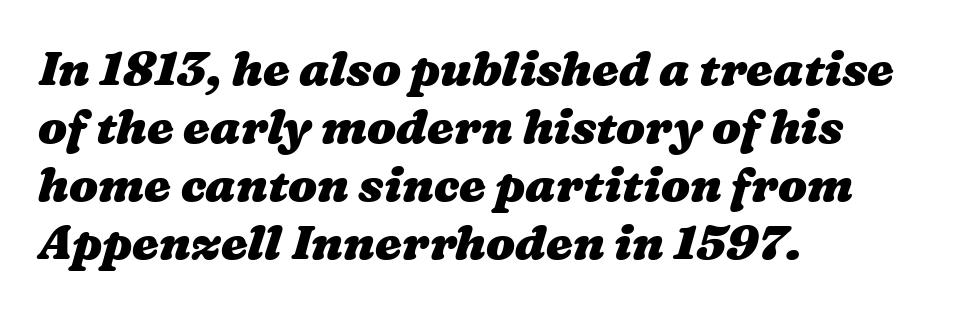
The typesetting leans heavy: a genuine bold. The line texture is even and compact thanks to regular tracking. Character widths vary here, with narrow letters taking less room than wide ones. The gap between lines stays unmarked.
